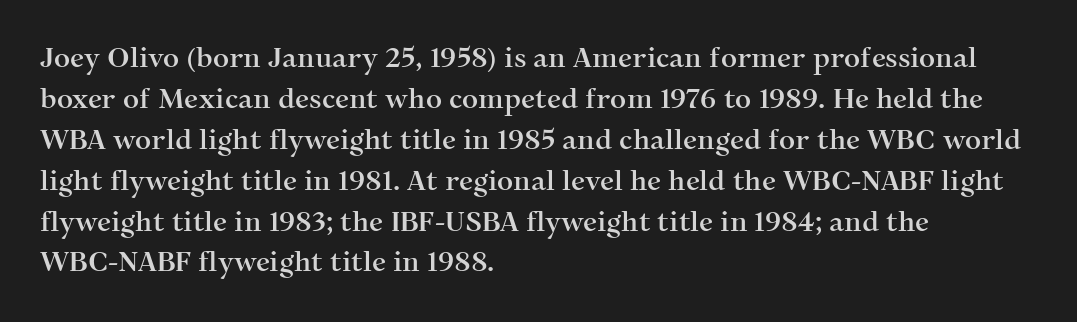
Q: Is the text italic (slanted)? A: No, it is upright.
Q: Is the typeface a serif or a sans-serif typeface? A: Serif.
Q: Is the text underlined? A: No.
Q: How is the paragraph aligned? A: Left-aligned.
Q: Is the spacing between letters normal or unusually wide? A: Normal.
Q: Is the spacing between lines tight, normal or loose? A: Normal.
Q: Width (condensed, normal, or wide)? A: Normal.
Q: Stroke contrast? A: Medium.
Q: x-height? A: Medium.
Q: Monospaced? A: No.
